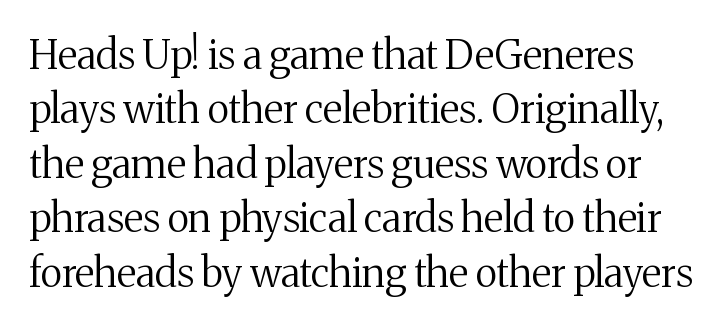
Q: Is the text bold? A: No.
Q: Is the text italic (slanted)? A: No, it is upright.
Q: Is the typeface a serif or a sans-serif typeface? A: Serif.
Q: Is the text underlined? A: No.
Q: Is the spacing between letters normal or unusually wide? A: Normal.
Q: Is the spacing between lines tight, normal or loose? A: Normal.
Q: Width (condensed, normal, or wide)? A: Normal.
Q: Stroke contrast? A: Medium.
Q: x-height? A: Medium.
Q: Monospaced? A: No.
